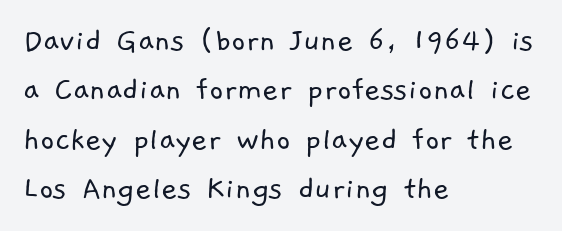
{"serif": "no", "bold": "no", "weight": "light", "width": "normal", "stroke_contrast": "low", "x_height": "medium", "monospaced": "no", "underline": "no", "align": "left", "line_spacing": "normal", "line_spacing_ratio": 1.41, "letter_spacing": "normal", "letter_spacing_em": 0.0, "glyph_px": 35}
